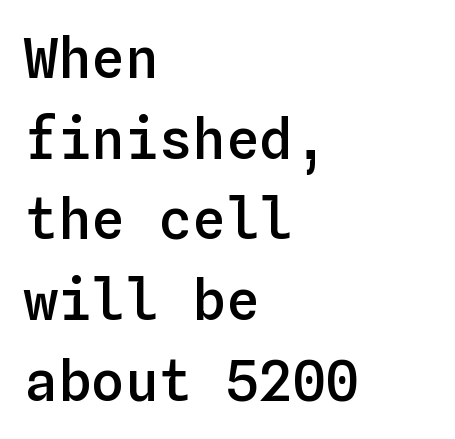
The typesetter chose a ragged-right arrangement here. The letters are semibold — heavier than regular but short of a full bold. No extra tracking has been applied to these lines. Each letter, wide or thin by design, is forced into the same width here.
